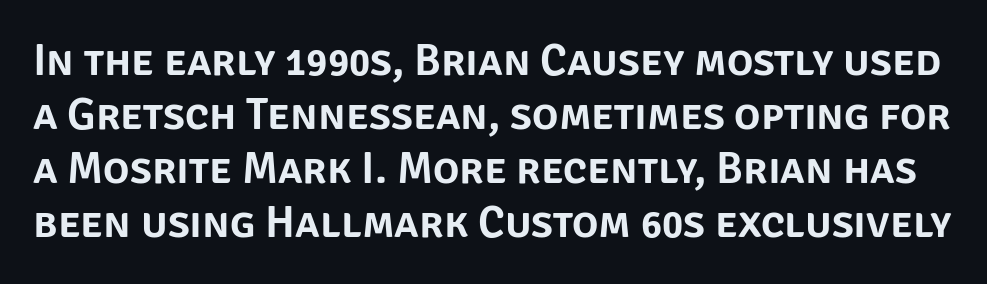
Q: Is the text italic (slanted)? A: No, it is upright.
Q: Is the typeface a serif or a sans-serif typeface? A: Sans-serif.
Q: Is the text underlined? A: No.
Q: Is the spacing between letters normal or unusually wide? A: Normal.
Q: Width (condensed, normal, or wide)? A: Normal.
Q: Stroke contrast? A: Low.
Q: x-height? A: Large.
Q: Monospaced? A: No.
